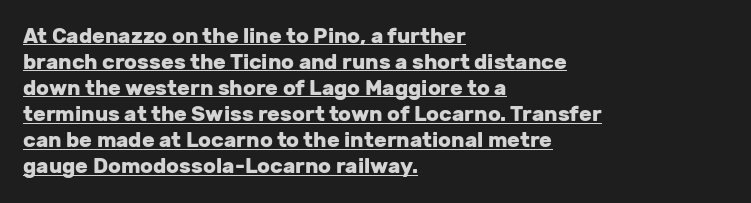
The image shows 21 px bold type, upright; set left-aligned, line spacing 1.24x, normal letter spacing, underlined.
